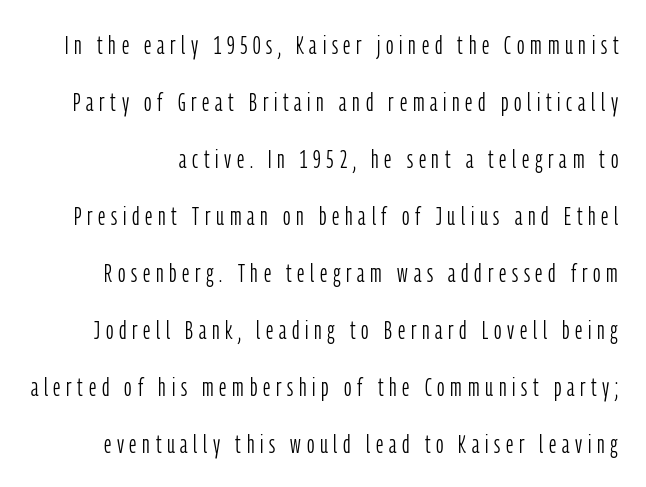
The image shows 26 px text type, upright; set loose line spacing (2.19x), unusually wide letter spacing (+0.22 em), not underlined.
